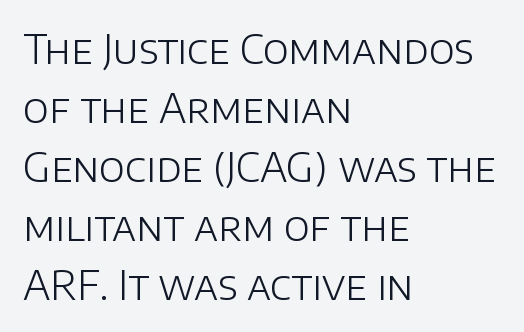
The cut favours lightness, reaching ordinary text weight at its darkest. This rendering employs a face without finishing strokes, i.e., a sans-serif. These lines are rendered in a variable-pitch font. The text block is weighted toward the left margin, trailing off unevenly rightward. The letters sit at their default tracking, neither squeezed nor spread. Successive baselines arrive at the customary interval.
